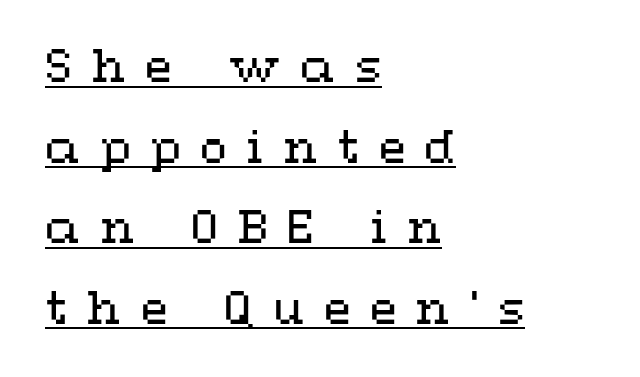
The image shows 44 px regular-weight, wide type, upright; set left-aligned, line spacing 1.83x, unusually wide letter spacing (+0.44 em), underlined; medium stroke contrast and a medium x-height.
